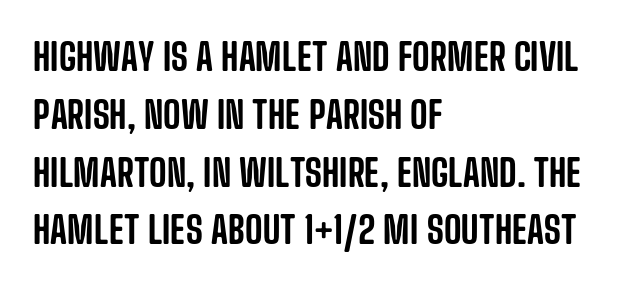
{"serif": "no", "italic": "no", "width": "condensed", "stroke_contrast": "low", "x_height": "large", "monospaced": "no", "underline": "no", "align": "left", "line_spacing": "normal", "line_spacing_ratio": 1.52, "letter_spacing": "normal", "letter_spacing_em": 0.0, "glyph_px": 38}
